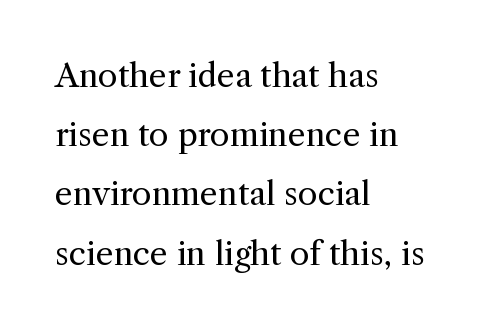
{"serif": "yes", "italic": "no", "bold": "no", "weight": "regular", "width": "normal", "x_height": "medium", "monospaced": "no", "underline": "no", "align": "left", "line_spacing_ratio": 1.85, "letter_spacing": "normal", "letter_spacing_em": 0.0, "glyph_px": 32}
